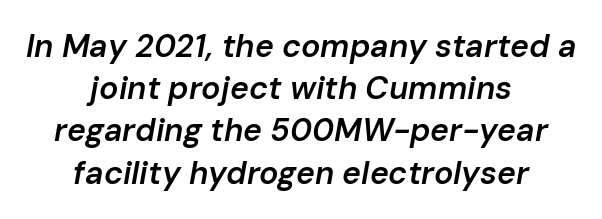
Beneath every word, the page is bare. Each letter keeps its own natural width here, so spacing adapts to shape. Vertically, the passage feels balanced, rows spaced as you'd expect. The letterforms sit shoulder to shoulder at normal distance. Slant detected: the letters are inclined.
